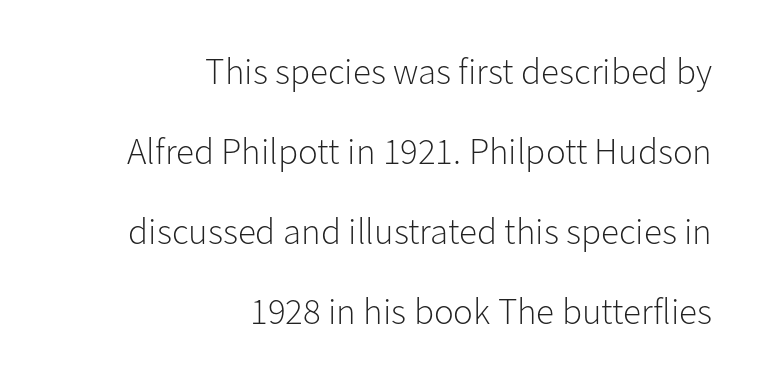
{"serif": "no", "italic": "no", "bold": "no", "weight": "light", "width": "normal", "stroke_contrast": "low", "x_height": "medium", "monospaced": "no", "underline": "no", "align": "right", "line_spacing": "loose", "line_spacing_ratio": 2.16, "letter_spacing": "normal", "letter_spacing_em": 0.0, "glyph_px": 37}
